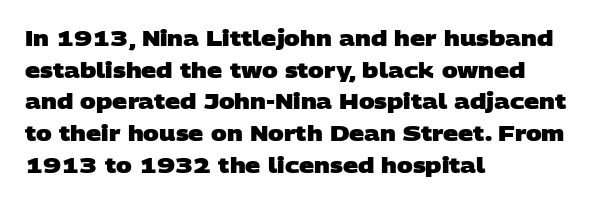
The image shows 21 px bold type; set left-aligned, normal line spacing (1.51x), normal letter spacing, not underlined.
